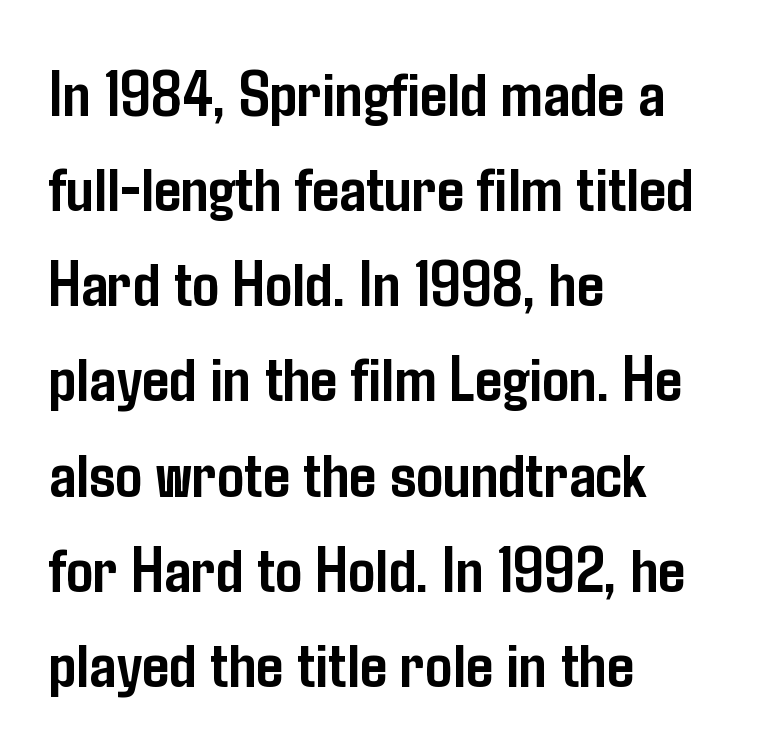
Upright lettering throughout. Observe the ordinary spacing: letters are neighbours, not strangers. The specimen omits any rule beneath the text block's lines. Normally led — the rows are evenly, conventionally spaced. You could not count columns in this text — the font is proportionally spaced. Teacher's note: observe the even left margin — that is flush-left alignment.
